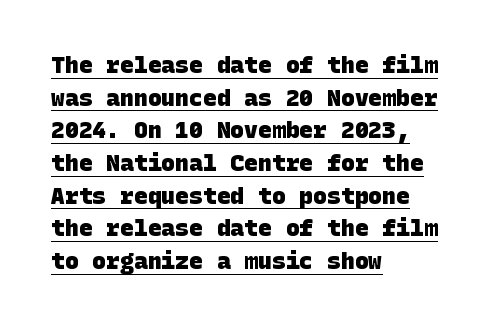
The image shows 23 px bold type; set left-aligned, normal line spacing (1.42x), normal letter spacing, underlined.
